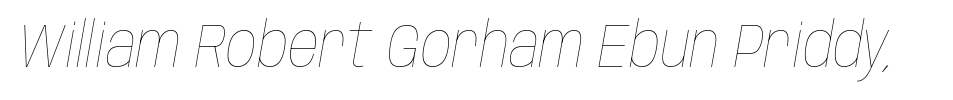
{"italic": "yes", "lean": "right", "slant_degrees": 10, "bold": "no", "weight": "thin", "width": "condensed", "stroke_contrast": "low", "x_height": "large", "monospaced": "no", "underline": "no", "letter_spacing": "normal", "letter_spacing_em": 0.0, "glyph_px": 61}
